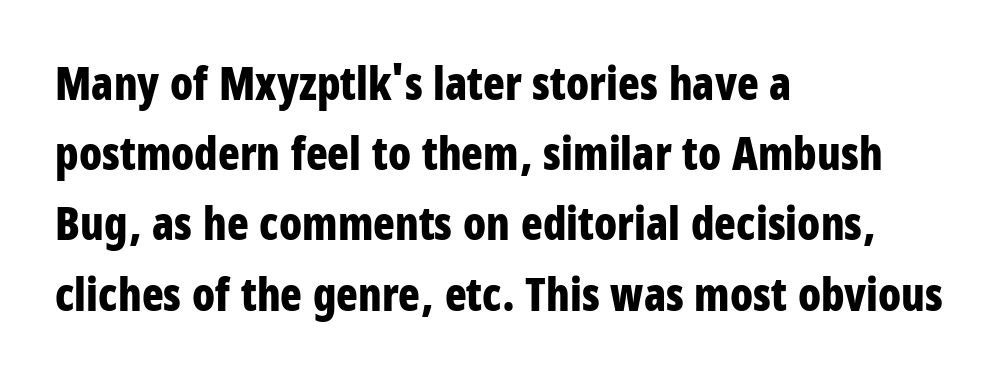
{"serif": "no", "italic": "no", "bold": "yes", "weight": "bold", "width": "condensed", "stroke_contrast": "low", "x_height": "large", "monospaced": "no", "underline": "no", "align": "left", "line_spacing": "normal", "line_spacing_ratio": 1.56, "letter_spacing": "normal", "letter_spacing_em": 0.0, "glyph_px": 45}
